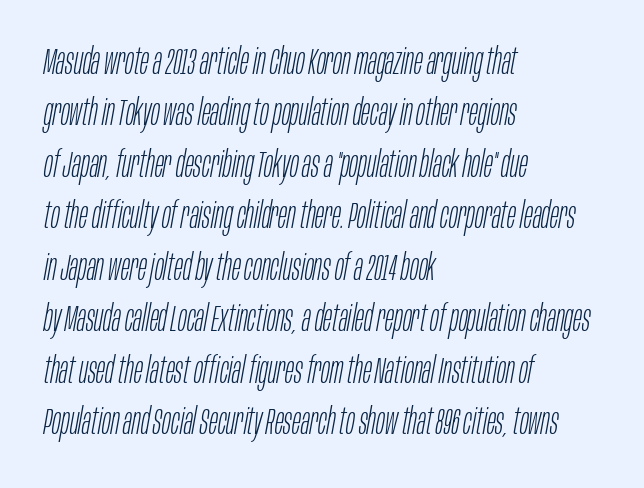
In terms of posture, this sample is oblique. The foot of each line stays bare and open. The rows are spaced the way most documents space them. Is this a fixed-width face? No — the glyphs have proportional, varying widths. Is the block centered? No — it sits flush against the left margin.
